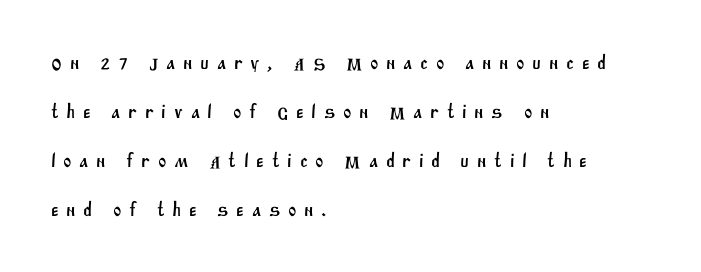
{"underline": "no", "align": "left", "line_spacing": "loose", "line_spacing_ratio": 2.45, "letter_spacing": "wide", "letter_spacing_em": 0.38, "glyph_px": 20}
